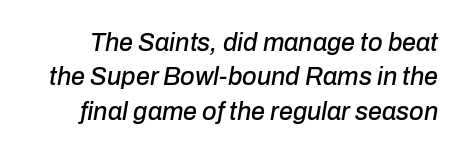
Q: Is the text italic (slanted)? A: Yes, it leans right by about 10 degrees.
Q: Is the text underlined? A: No.
Q: Is the spacing between letters normal or unusually wide? A: Normal.
Q: Is the spacing between lines tight, normal or loose? A: Normal.
